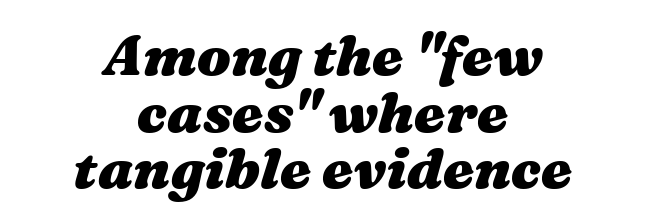
Q: Is the text bold? A: Yes.
Q: Is the text italic (slanted)? A: Yes, it leans right by about 16 degrees.
Q: Is the text underlined? A: No.
Q: How is the paragraph aligned? A: Centered.
Q: Is the spacing between letters normal or unusually wide? A: Normal.
Q: Is the spacing between lines tight, normal or loose? A: Tight.
Q: Width (condensed, normal, or wide)? A: Wide.
Q: Stroke contrast? A: Medium.
Q: x-height? A: Medium.
Q: Monospaced? A: No.
